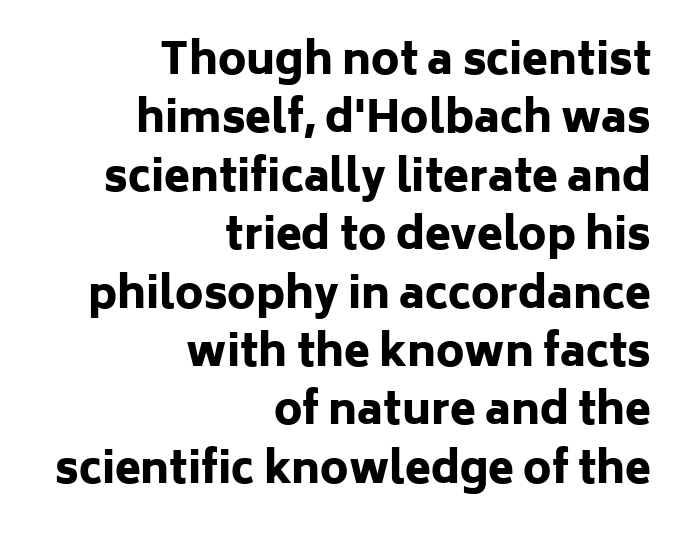
The image shows 42 px heavy sans-serif type, upright; set right-aligned, normal line spacing (1.39x), normal letter spacing, not underlined; low stroke contrast and a medium x-height.
